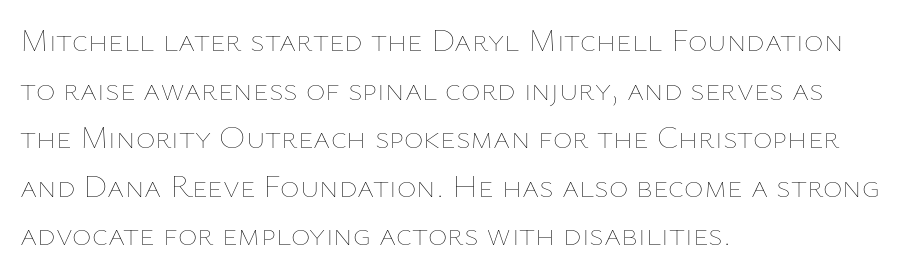
{"italic": "no", "bold": "no", "weight": "thin", "width": "normal", "stroke_contrast": "low", "x_height": "medium", "monospaced": "no", "underline": "no", "align": "left", "line_spacing": "normal", "line_spacing_ratio": 1.47, "letter_spacing": "normal", "letter_spacing_em": 0.0, "glyph_px": 33}
